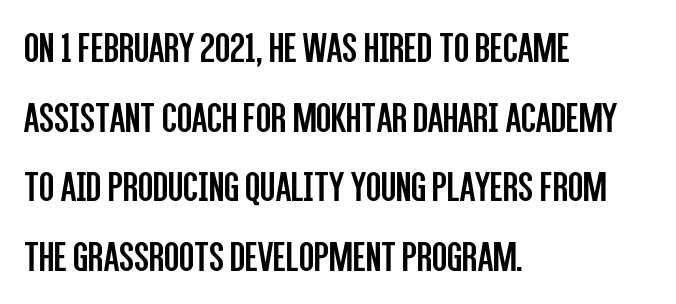
The image shows 44 px regular-weight, condensed sans-serif type, upright; set left-aligned, normal line spacing (1.58x), normal letter spacing, not underlined; low stroke contrast and a large x-height.
